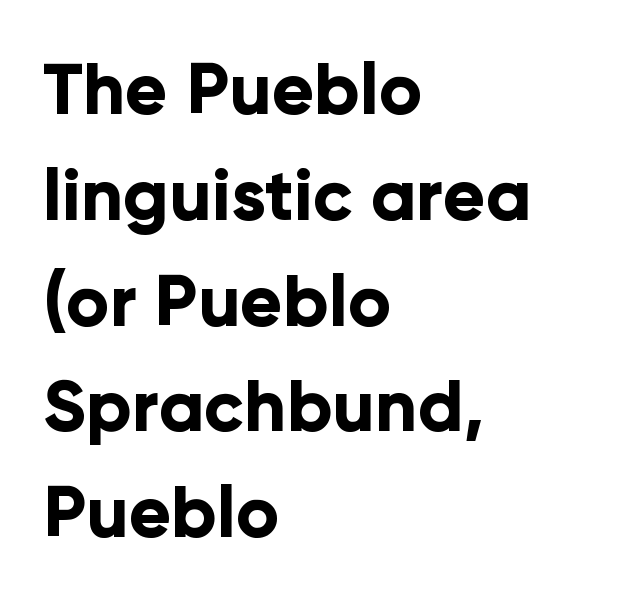
{"serif": "no", "italic": "no", "bold": "yes", "weight": "bold", "width": "normal", "stroke_contrast": "low", "x_height": "medium", "monospaced": "no", "underline": "no", "align": "left", "line_spacing": "normal", "line_spacing_ratio": 1.49, "letter_spacing": "normal", "letter_spacing_em": 0.0, "glyph_px": 71}
